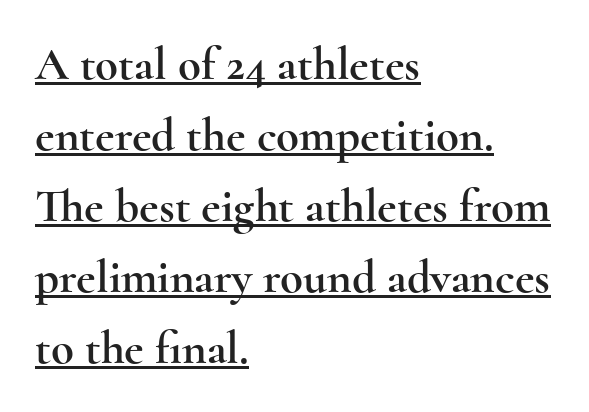
{"serif": "yes", "italic": "no", "width": "wide", "x_height": "small", "monospaced": "no", "underline": "yes", "align": "left", "line_spacing": "normal", "line_spacing_ratio": 1.51, "letter_spacing": "normal", "letter_spacing_em": 0.0, "glyph_px": 47}
